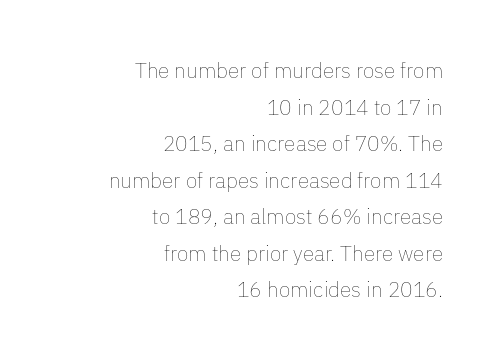
{"italic": "no", "bold": "no", "underline": "no", "align": "right", "line_spacing_ratio": 1.74, "letter_spacing": "normal", "letter_spacing_em": 0.0, "glyph_px": 21}
